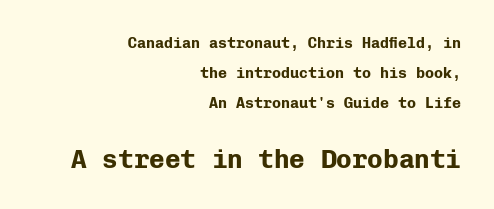
The passage shown is not underscored anywhere. Casual observation: everything's shoved over to the right. The letters sit at their default tracking, neither squeezed nor spread. Each new line begins a long way beneath the previous one.
